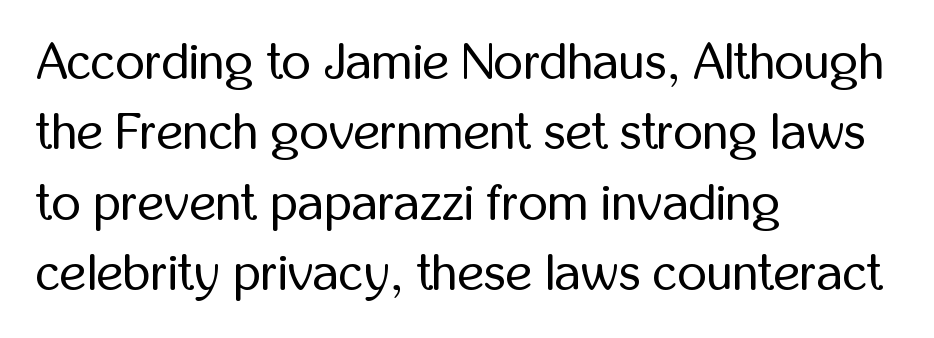
{"serif": "no", "italic": "no", "bold": "no", "weight": "regular", "width": "condensed", "stroke_contrast": "low", "x_height": "medium", "monospaced": "no", "underline": "no", "align": "left", "line_spacing": "normal", "line_spacing_ratio": 1.38, "letter_spacing": "normal", "letter_spacing_em": 0.0, "glyph_px": 51}
